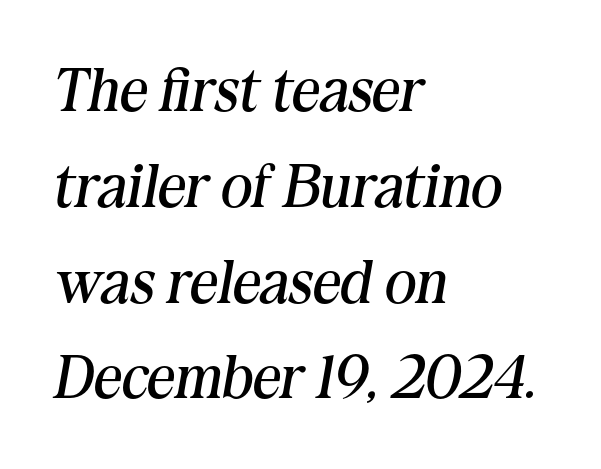
Looking at the ascenders, they clearly lean. The typeface has the unassuming heft of standard copy or less. The text was rendered using a seriffed face with decorative stroke endings. Tracking here is standard; glyphs follow each other at the usual distance. Glance below the letters and you will spot only blank space. Varying glyph widths throughout — classic text-font behaviour.
